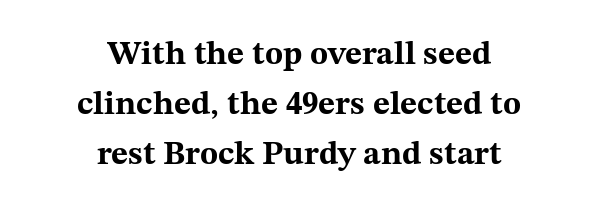
The image shows 33 px bold, wide serif type, upright; set centered, normal line spacing (1.52x), normal letter spacing, not underlined; medium stroke contrast and a medium x-height.
